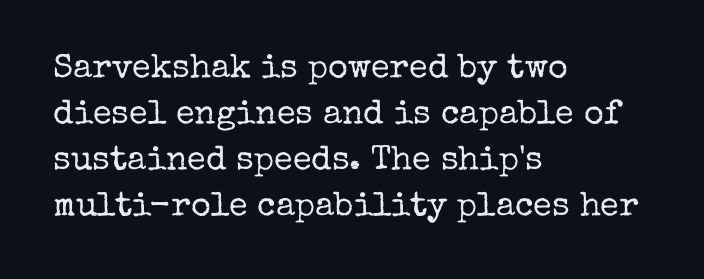
Q: Is the text bold? A: No.
Q: Is the text italic (slanted)? A: No, it is upright.
Q: Is the typeface a serif or a sans-serif typeface? A: Serif.
Q: Is the text underlined? A: No.
Q: How is the paragraph aligned? A: Left-aligned.
Q: Is the spacing between letters normal or unusually wide? A: Normal.
Q: Is the spacing between lines tight, normal or loose? A: Normal.
Q: Width (condensed, normal, or wide)? A: Normal.
Q: Stroke contrast? A: Low.
Q: x-height? A: Medium.
Q: Monospaced? A: No.
